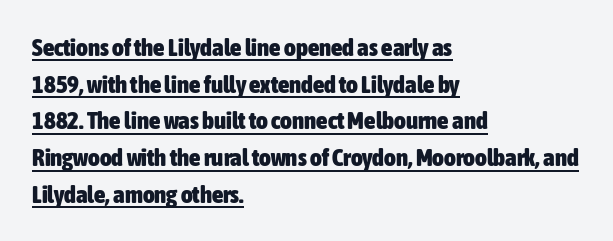
Caption: lettering with a line underneath. Alignment: flush left. In terms of leading, this rendering sits right in the middle. Students, note that the glyphs here touch the page at normal intervals. You'd pick this weight for a headline — it's a proper bold.
